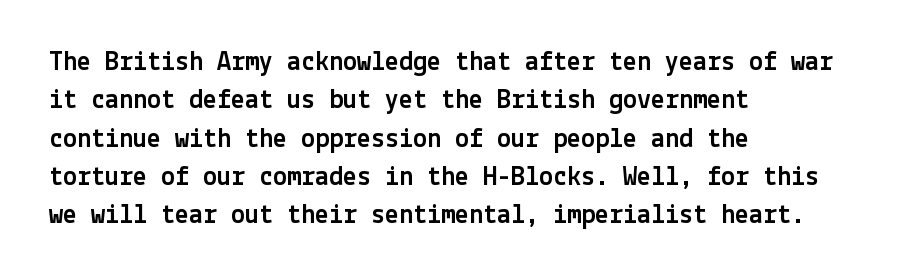
Q: Is the text italic (slanted)? A: No, it is upright.
Q: Is the typeface a serif or a sans-serif typeface? A: Sans-serif.
Q: Is the text underlined? A: No.
Q: How is the paragraph aligned? A: Left-aligned.
Q: Is the spacing between letters normal or unusually wide? A: Normal.
Q: Is the spacing between lines tight, normal or loose? A: Normal.
Q: Width (condensed, normal, or wide)? A: Normal.
Q: x-height? A: Medium.
